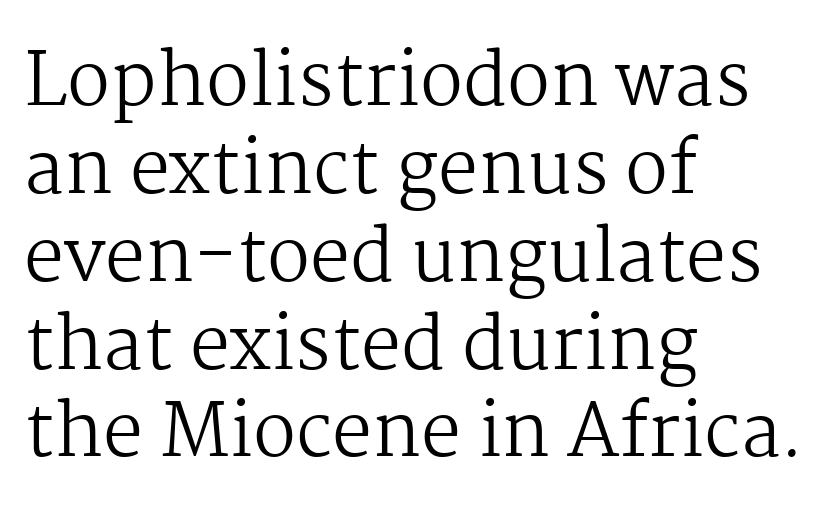
The image shows 72 px regular-weight serif type, upright; set left-aligned, line spacing 1.22x, normal letter spacing, not underlined; medium stroke contrast and a medium x-height.
